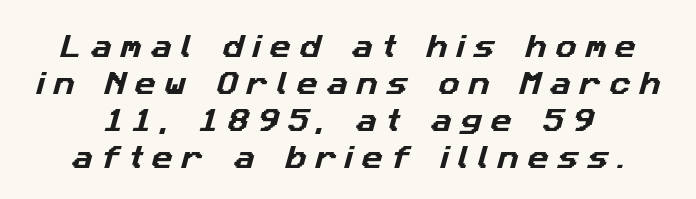
The image shows 26 px text type; set normal line spacing (1.42x), unusually wide letter spacing (+0.34 em), not underlined.
